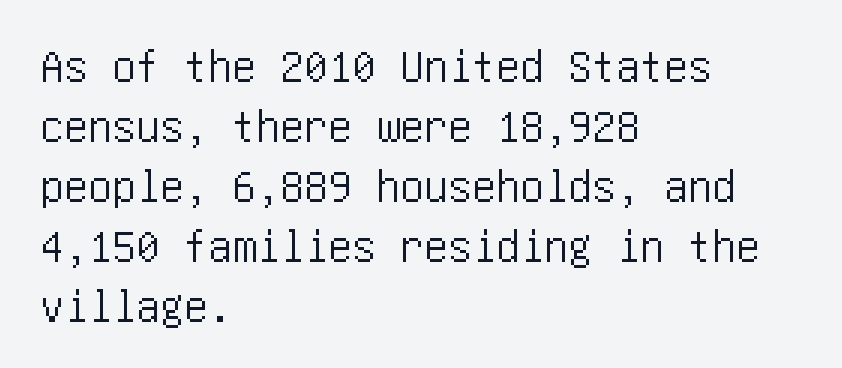
{"serif": "no", "italic": "no", "width": "condensed", "stroke_contrast": "low", "x_height": "large", "underline": "no", "align": "left", "line_spacing": "normal", "line_spacing_ratio": 1.25, "letter_spacing": "normal", "letter_spacing_em": 0.0, "glyph_px": 48}
